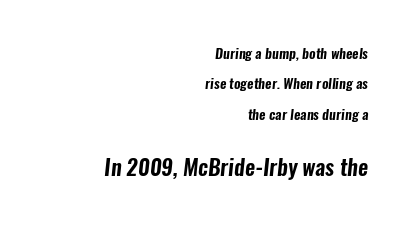
{"underline": "no", "align": "right", "line_spacing": "loose", "line_spacing_ratio": 2.17, "letter_spacing": "normal", "letter_spacing_em": 0.0, "larger_block": "second", "size_ratio": 1.57, "glyph_px": 22}
